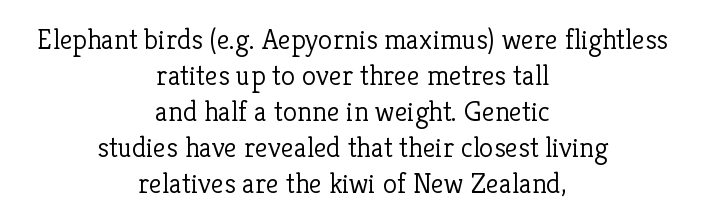
The image shows 29 px light serif type, upright; set centered, line spacing 1.24x, normal letter spacing, not underlined; low stroke contrast and a medium x-height.
